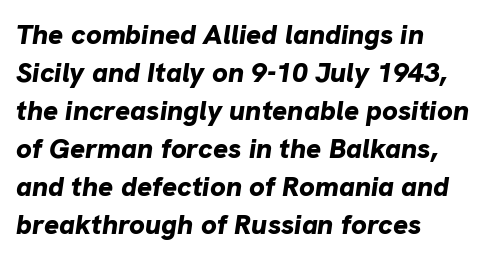
Q: Is the text bold? A: Yes.
Q: Is the text italic (slanted)? A: Yes, it leans right by about 8 degrees.
Q: Is the text underlined? A: No.
Q: How is the paragraph aligned? A: Left-aligned.
Q: Is the spacing between letters normal or unusually wide? A: Normal.
Q: Is the spacing between lines tight, normal or loose? A: Normal.
Q: Width (condensed, normal, or wide)? A: Normal.
Q: Stroke contrast? A: Low.
Q: x-height? A: Medium.
Q: Monospaced? A: No.
